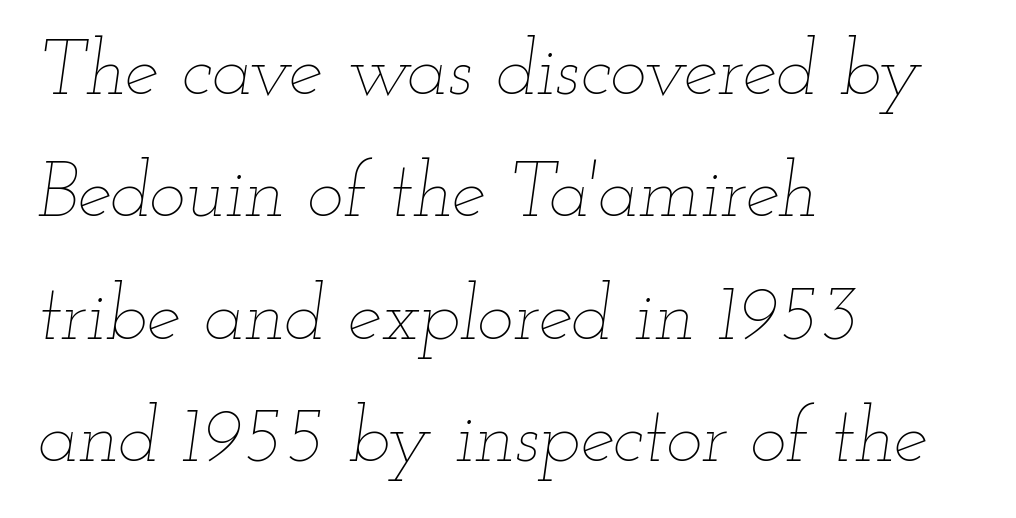
{"italic": "yes", "lean": "right", "slant_degrees": 12, "bold": "no", "weight": "thin", "width": "wide", "stroke_contrast": "low", "x_height": "small", "monospaced": "no", "underline": "no", "align": "left", "line_spacing": "normal", "line_spacing_ratio": 1.59, "letter_spacing": "normal", "letter_spacing_em": 0.0, "glyph_px": 77}
